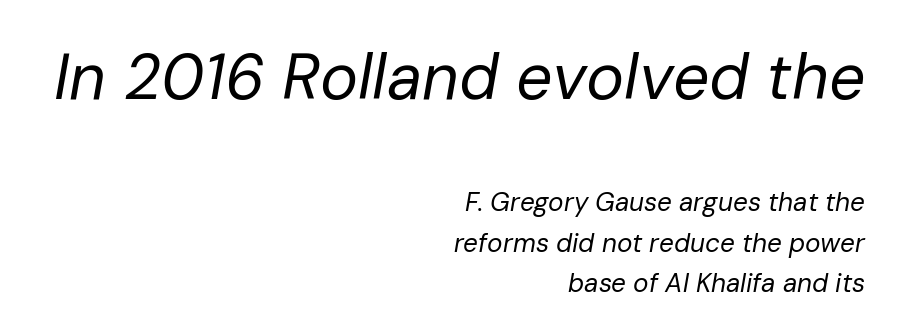
The image shows 64 px regular-weight type, italic (leaning right); set right-aligned, normal line spacing (1.55x), normal letter spacing, not underlined; the first (top) block is 2.46x larger; low stroke contrast and a medium x-height.
